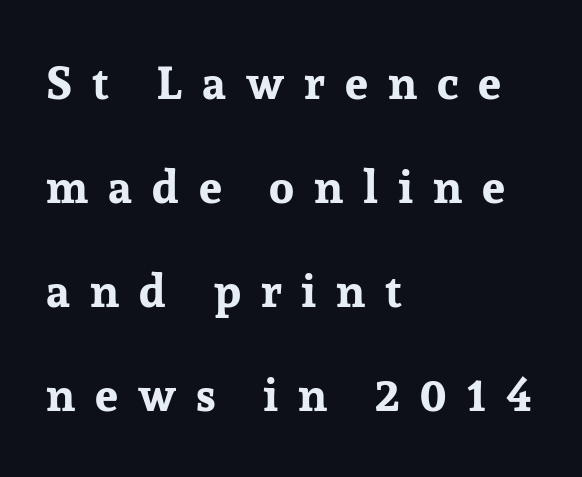
{"serif": "yes", "italic": "no", "bold": "yes", "weight": "bold", "width": "normal", "stroke_contrast": "low", "x_height": "medium", "monospaced": "no", "underline": "no", "align": "left", "line_spacing": "loose", "line_spacing_ratio": 2.26, "letter_spacing": "wide", "letter_spacing_em": 0.43, "glyph_px": 46}
